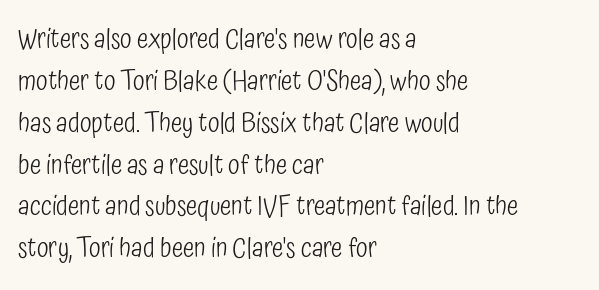
{"italic": "no", "bold": "no", "underline": "no", "align": "left", "line_spacing": "normal", "line_spacing_ratio": 1.55, "letter_spacing": "normal", "letter_spacing_em": 0.0, "glyph_px": 27}
